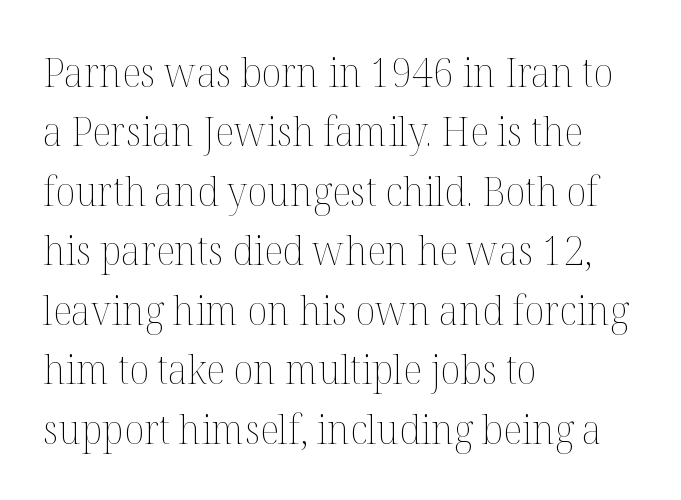
Q: Is the text bold? A: No.
Q: Is the text italic (slanted)? A: No, it is upright.
Q: Is the text underlined? A: No.
Q: How is the paragraph aligned? A: Left-aligned.
Q: Is the spacing between letters normal or unusually wide? A: Normal.
Q: Is the spacing between lines tight, normal or loose? A: Normal.
Q: Width (condensed, normal, or wide)? A: Normal.
Q: Stroke contrast? A: Medium.
Q: x-height? A: Medium.
Q: Monospaced? A: No.
